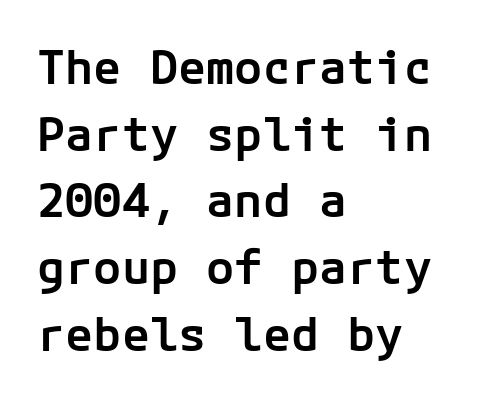
Line starts are locked; line ends wander. The string is rendered with underlining switched off. This rendering employs a face without finishing strokes, i.e., a sans-serif. The space between consecutive lines is moderate. The passage shown has conventional tracking throughout. The glyphs have the mass of a demibold cut, below bold.
